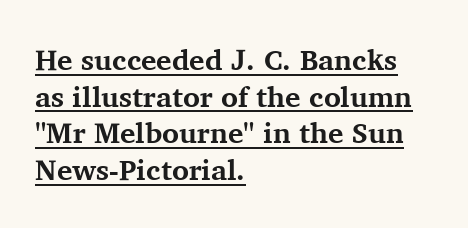
{"serif": "yes", "italic": "no", "bold": "yes", "weight": "bold", "width": "normal", "stroke_contrast": "medium", "x_height": "medium", "monospaced": "no", "underline": "yes", "align": "left", "line_spacing": "normal", "line_spacing_ratio": 1.26, "letter_spacing": "normal", "letter_spacing_em": 0.0, "glyph_px": 29}
